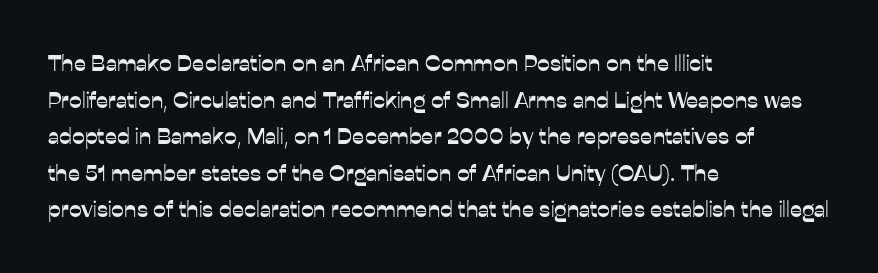
The image shows 23 px text type, upright; set left-aligned, normal line spacing (1.59x), normal letter spacing, not underlined.
